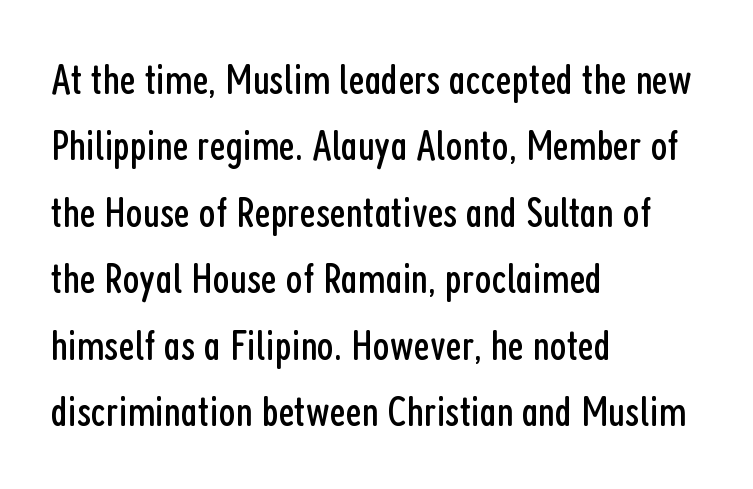
Q: Is the text bold? A: No.
Q: Is the text italic (slanted)? A: No, it is upright.
Q: Is the typeface a serif or a sans-serif typeface? A: Sans-serif.
Q: Is the text underlined? A: No.
Q: How is the paragraph aligned? A: Left-aligned.
Q: Is the spacing between letters normal or unusually wide? A: Normal.
Q: Is the spacing between lines tight, normal or loose? A: Normal.
Q: Width (condensed, normal, or wide)? A: Condensed.
Q: Stroke contrast? A: Low.
Q: x-height? A: Medium.
Q: Monospaced? A: No.
